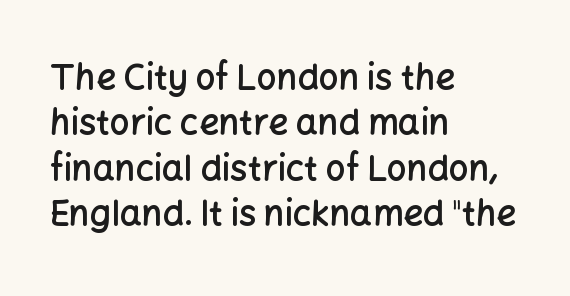
Q: Is the text bold? A: Semi-bold.
Q: Is the text italic (slanted)? A: No, it is upright.
Q: Is the typeface a serif or a sans-serif typeface? A: Sans-serif.
Q: Is the text underlined? A: No.
Q: How is the paragraph aligned? A: Left-aligned.
Q: Is the spacing between letters normal or unusually wide? A: Normal.
Q: Is the spacing between lines tight, normal or loose? A: Normal.
Q: Width (condensed, normal, or wide)? A: Normal.
Q: Stroke contrast? A: Low.
Q: x-height? A: Medium.
Q: Monospaced? A: No.
